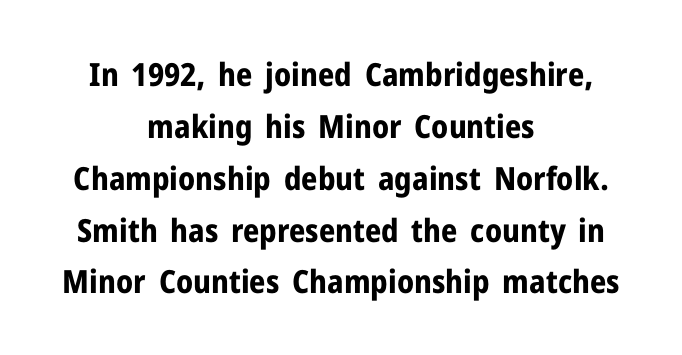
The image shows 32 px bold sans-serif type, upright; set centered, normal line spacing (1.62x), normal letter spacing, not underlined; low stroke contrast and a medium x-height.
